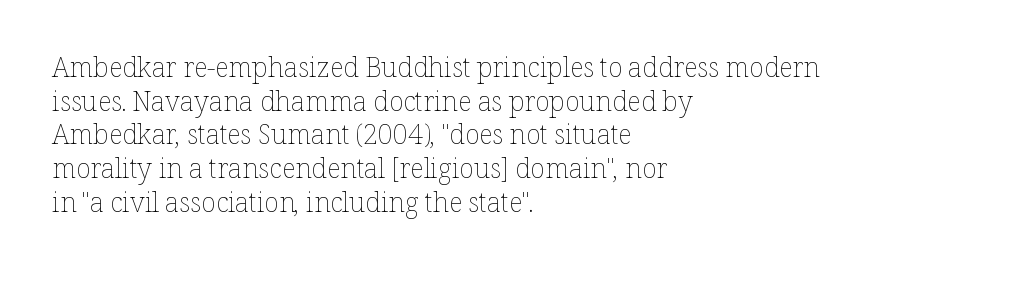
Q: Is the text bold? A: No.
Q: Is the text italic (slanted)? A: No, it is upright.
Q: Is the text underlined? A: No.
Q: How is the paragraph aligned? A: Left-aligned.
Q: Is the spacing between letters normal or unusually wide? A: Normal.
Q: Is the spacing between lines tight, normal or loose? A: Normal.
